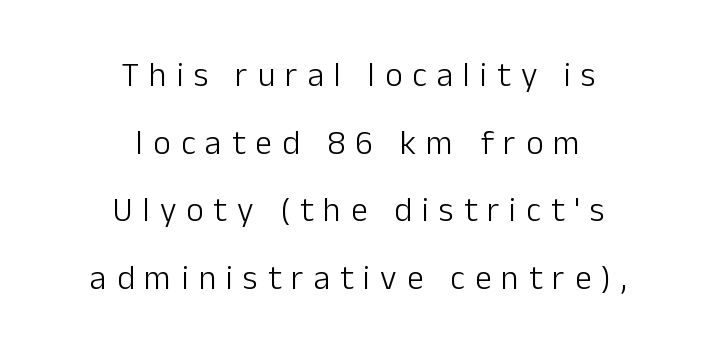
A great deal of white space separates one row of letters from the next. Type without underlining. Quick note: not italic, upright. The compositor balanced each line on the midline. The weight would be labelled regular, book, light, or lighter still.
